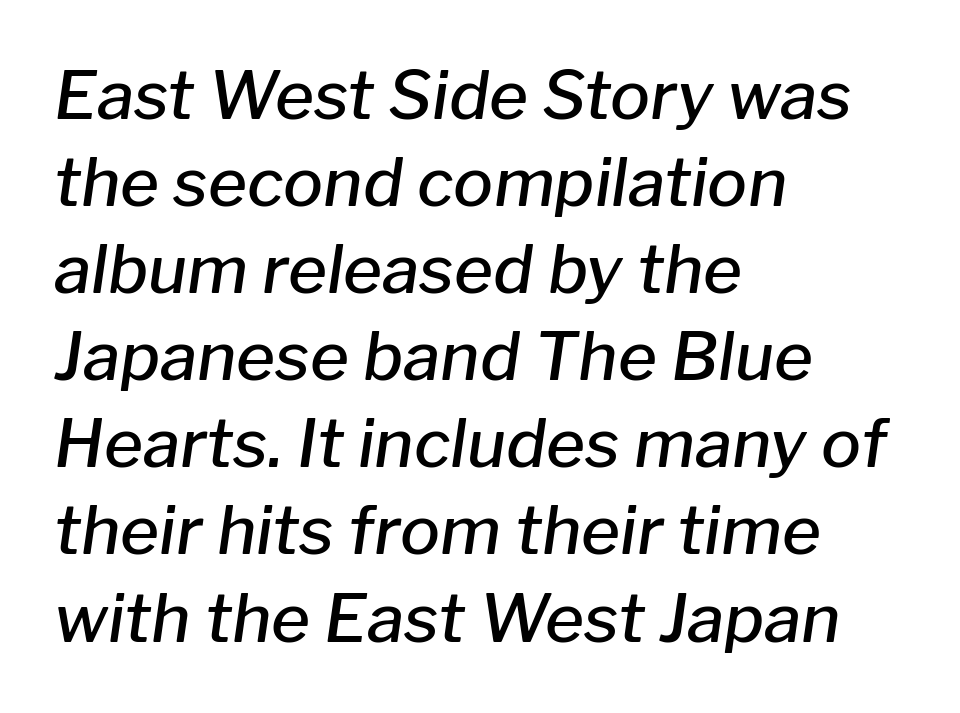
Emphasis-style slanted type is in use. Honestly, the letter spacing is just normal — you wouldn't notice it. A classic flush-left, rag-right setting is used for this passage. This block has exactly the height ordinary leading produces. Typographic density is moderately raised because the face is semibold.
